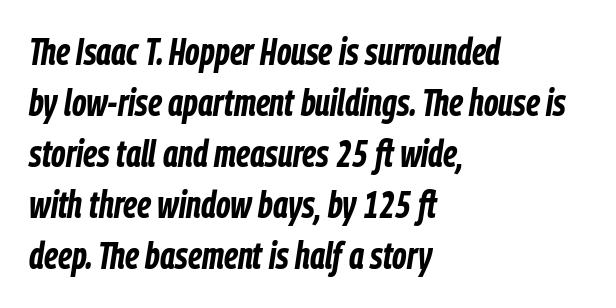
Typesetter's note: full bold, strokes at maximum text heaviness. The glyphs are unaccompanied by any horizontal stroke below them. The gaps between neighbouring characters are ordinary and unremarkable. The rendering uses a moderate line-height, typical for paragraphs. The compositor pushed each line to the left boundary. If you drew a line through each stem, it would be angled.
